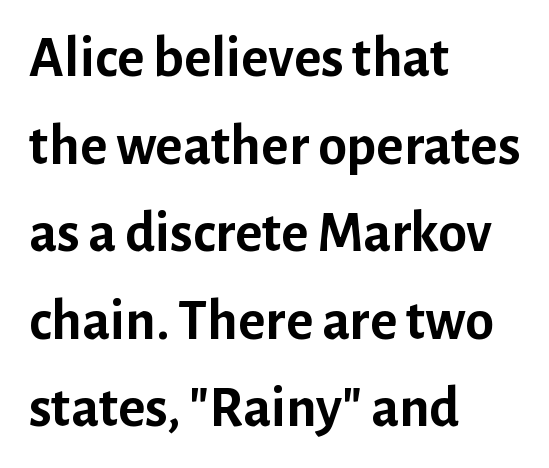
The image shows 58 px semibold sans-serif type, upright; set left-aligned, normal line spacing (1.51x), normal letter spacing, not underlined; low stroke contrast and a medium x-height.
